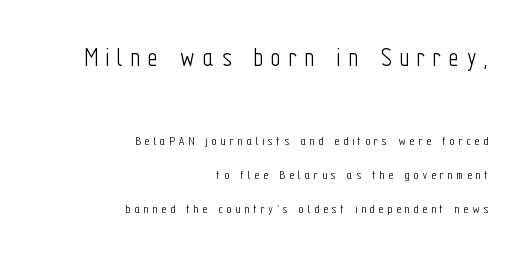
{"serif": "no", "italic": "no", "bold": "no", "weight": "light", "width": "condensed", "stroke_contrast": "low", "x_height": "medium", "monospaced": "no", "underline": "no", "align": "right", "line_spacing": "loose", "line_spacing_ratio": 2.42, "letter_spacing": "wide", "letter_spacing_em": 0.26, "larger_block": "first", "size_ratio": 2.0, "glyph_px": 28}
